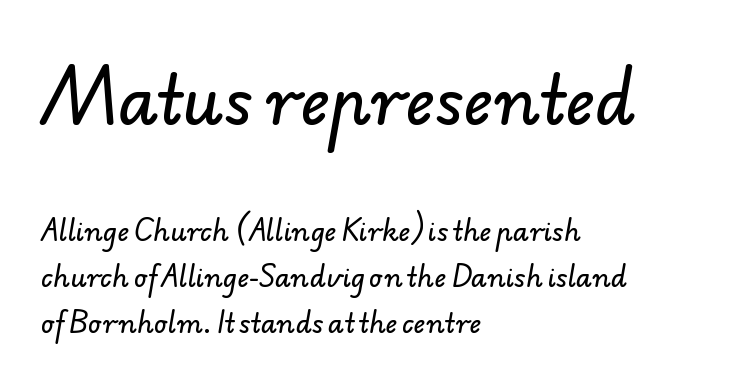
The image shows 65 px sans-serif type; set left-aligned, line spacing 1.76x, normal letter spacing, not underlined; the first (top) block is 2.5x larger; low stroke contrast and a small x-height.
